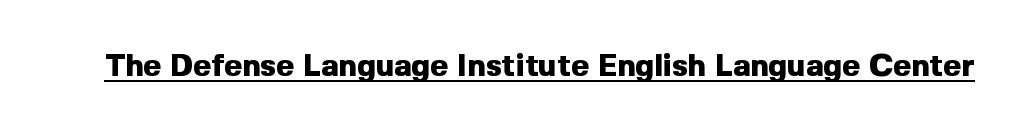
You'd pick this weight for a headline — it's a proper bold. Observe the ordinary spacing: letters are neighbours, not strangers. The font family rendered here belongs to the sans-serif group. Character widths vary here, with narrow letters taking less room than wide ones. The letters stand straight up with perfectly vertical stems. These characters rest on top of a visible drawn line.
